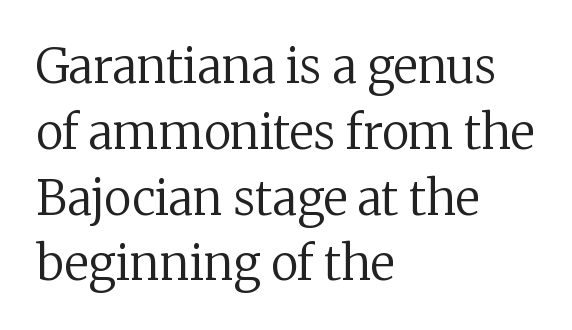
Think standard paragraph weight, or any step lighter than that. Unmarked baselines from the first word to the last. Characters follow at the spacing the type designer built in. The typesetter chose a ragged-right arrangement here.
